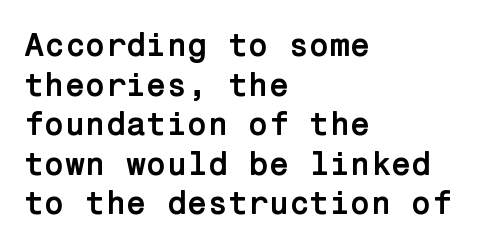
{"serif": "no", "italic": "no", "bold": "yes", "weight": "semibold", "width": "normal", "stroke_contrast": "low", "x_height": "medium", "underline": "no", "align": "left", "line_spacing_ratio": 1.2, "letter_spacing": "normal", "letter_spacing_em": 0.0, "glyph_px": 33}
